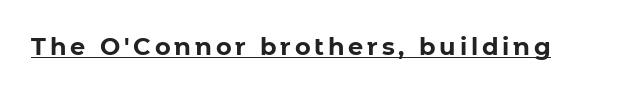
{"italic": "no", "bold": "yes", "underline": "yes", "glyph_px": 24}
